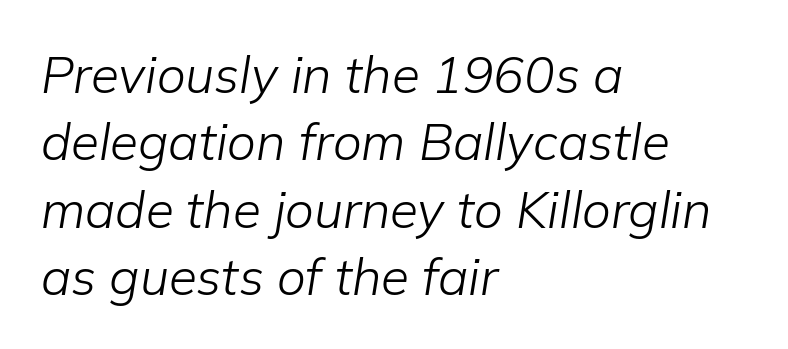
Q: Is the text bold? A: No.
Q: Is the text italic (slanted)? A: Yes, it leans right by about 9 degrees.
Q: Is the text underlined? A: No.
Q: How is the paragraph aligned? A: Left-aligned.
Q: Is the spacing between letters normal or unusually wide? A: Normal.
Q: Is the spacing between lines tight, normal or loose? A: Normal.
Q: Width (condensed, normal, or wide)? A: Normal.
Q: Stroke contrast? A: Low.
Q: x-height? A: Medium.
Q: Monospaced? A: No.
